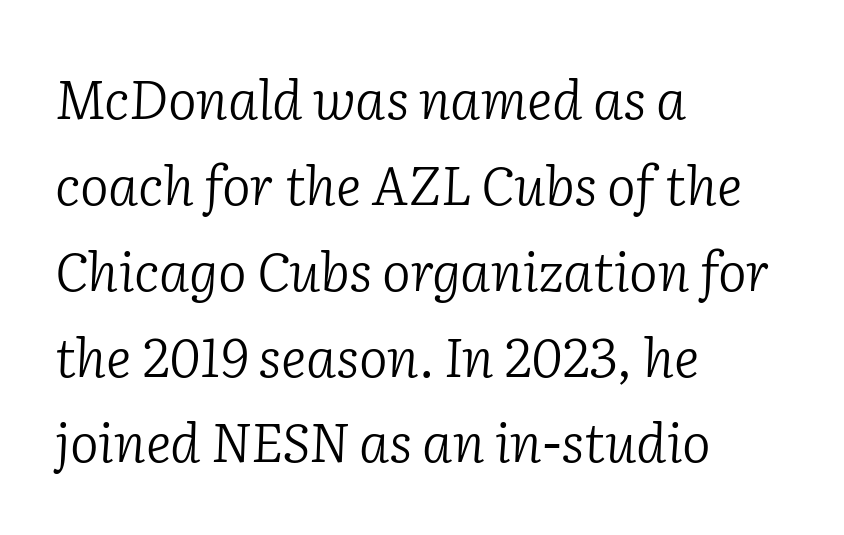
Q: Is the text bold? A: No.
Q: Is the text italic (slanted)? A: Yes, it leans right by about 2 degrees.
Q: Is the typeface a serif or a sans-serif typeface? A: Serif.
Q: Is the text underlined? A: No.
Q: How is the paragraph aligned? A: Left-aligned.
Q: Is the spacing between letters normal or unusually wide? A: Normal.
Q: Is the spacing between lines tight, normal or loose? A: Normal.
Q: Width (condensed, normal, or wide)? A: Normal.
Q: Stroke contrast? A: Low.
Q: x-height? A: Medium.
Q: Monospaced? A: No.
